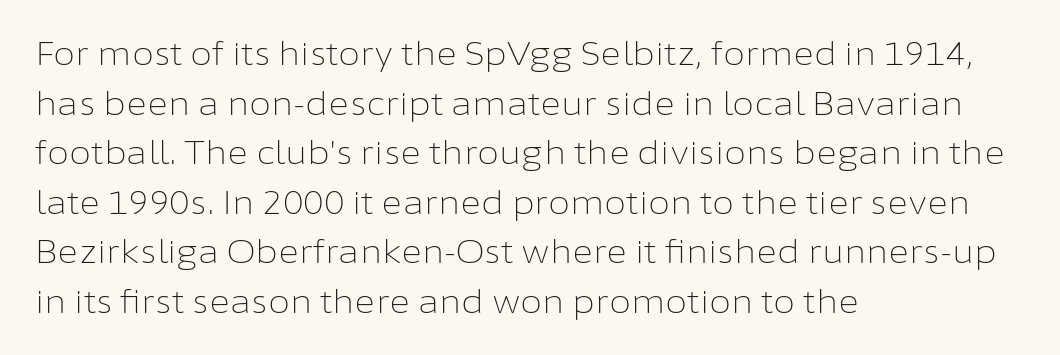
The image shows 32 px light sans-serif type, upright; set left-aligned, normal line spacing (1.55x), normal letter spacing, not underlined; low stroke contrast and a medium x-height.
